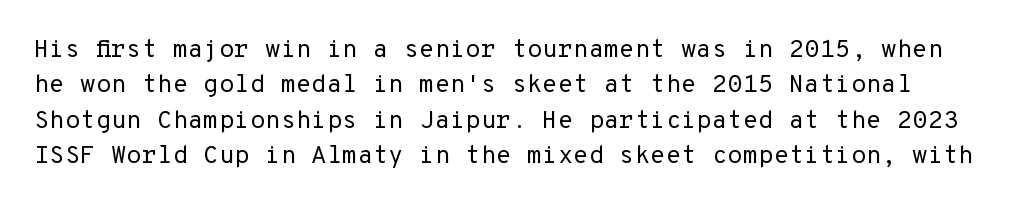
The line texture is even and compact thanks to regular tracking. Plain, unruled lines of type. The rendering uses a moderate line-height, typical for paragraphs. You can tell it's not italic because the verticals are truly vertical. The face looks like a standard text weight, possibly lighter.
